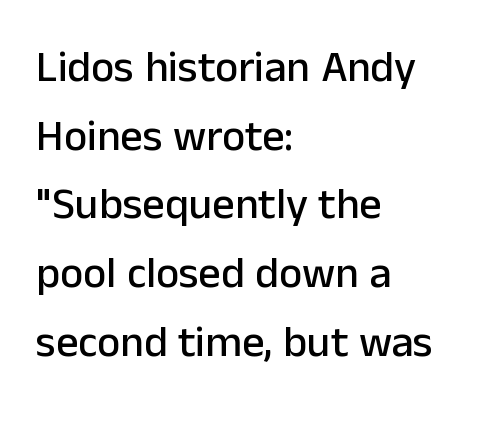
{"serif": "no", "italic": "no", "width": "normal", "stroke_contrast": "low", "x_height": "medium", "monospaced": "no", "underline": "no", "align": "left", "line_spacing": "normal", "line_spacing_ratio": 1.56, "letter_spacing": "normal", "letter_spacing_em": 0.0, "glyph_px": 44}
